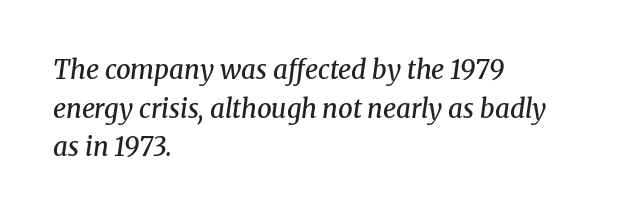
This sample keeps an unexceptional amount of space between lines. Glance below the letters and you will spot only blank space. This is moderately heavy type, rendered in semibold. The gaps between neighbouring characters are ordinary and unremarkable. Emphasis-style slanted type is in use.
